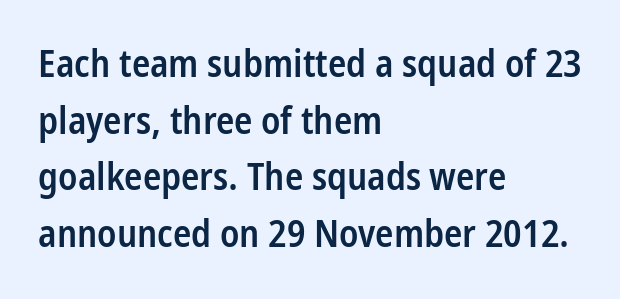
It's the straight-up-and-down kind of type. What kind of face is this? One without serifs — a sans. In terms of leading, this rendering sits right in the middle. The tracking reads as untouched default to a designer's eye. A typesetter would call this proportional, since set widths differ per character.
